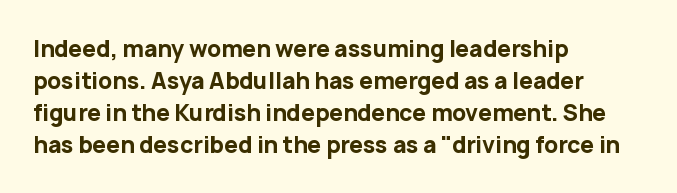
Students, observe: this is what conventionally led text looks like. Ascenders rise straight up at ninety degrees. Pretty heavy lettering here — definitely bold. The words here are not underlined.
